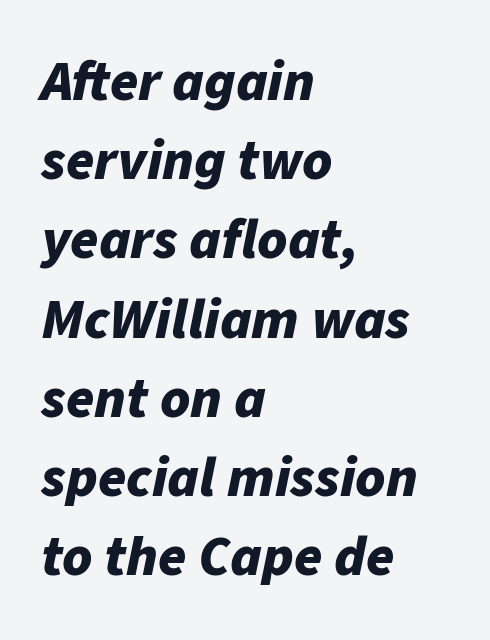
Is there much room between lines? A standard amount, neither cramped nor airy. Character widths vary here, with narrow letters taking less room than wide ones. Is the block centered? No — it sits flush against the left margin. Clear beneath every line of the passage. A dark, heavy texture on the line: the type is bold.
